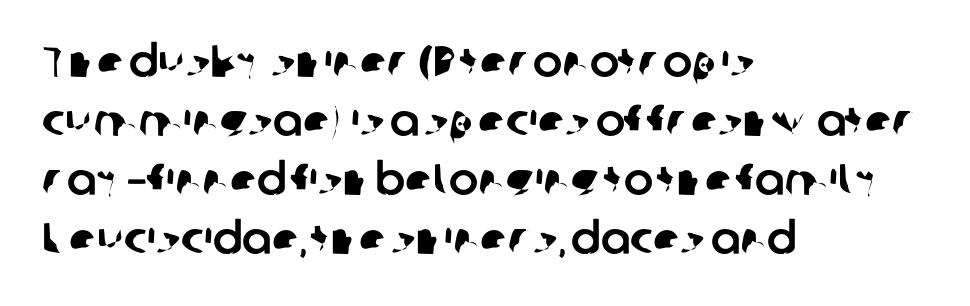
Q: Is the typeface a serif or a sans-serif typeface? A: Sans-serif.
Q: Is the text underlined? A: No.
Q: How is the paragraph aligned? A: Left-aligned.
Q: Is the spacing between letters normal or unusually wide? A: Normal.
Q: Is the spacing between lines tight, normal or loose? A: Normal.
Q: Width (condensed, normal, or wide)? A: Normal.
Q: Stroke contrast? A: Low.
Q: x-height? A: Medium.
Q: Monospaced? A: No.
